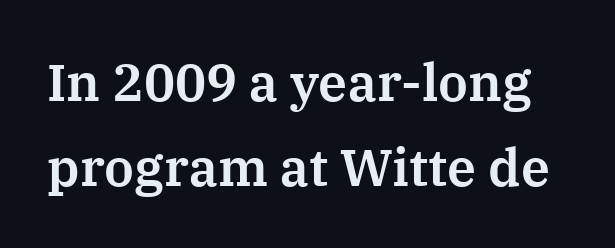
Q: Is the text italic (slanted)? A: No, it is upright.
Q: Is the typeface a serif or a sans-serif typeface? A: Serif.
Q: Is the text underlined? A: No.
Q: Is the spacing between letters normal or unusually wide? A: Normal.
Q: Is the spacing between lines tight, normal or loose? A: Normal.
Q: Width (condensed, normal, or wide)? A: Normal.
Q: Stroke contrast? A: Medium.
Q: x-height? A: Medium.
Q: Monospaced? A: No.
